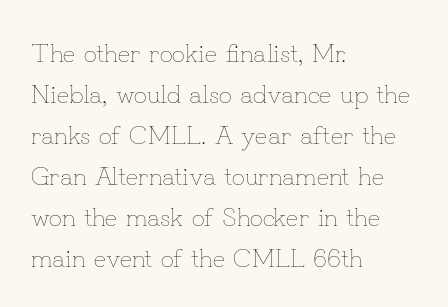
The image shows 26 px text type, upright; set left-aligned, normal line spacing (1.58x), normal letter spacing, not underlined.
